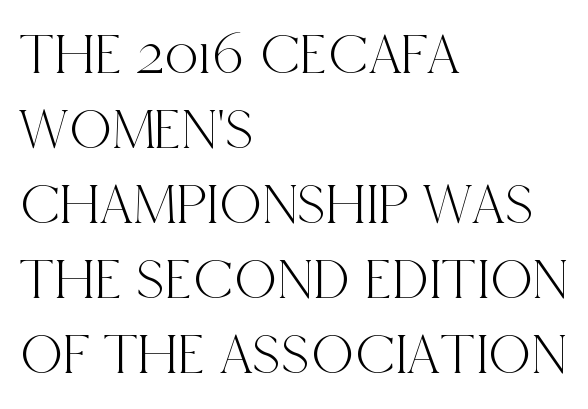
The gap between lines stays unmarked. In CSS terms this would be text-align: left. These lines sit exactly where default settings would place them. Character widths vary here, with narrow letters taking less room than wide ones.
